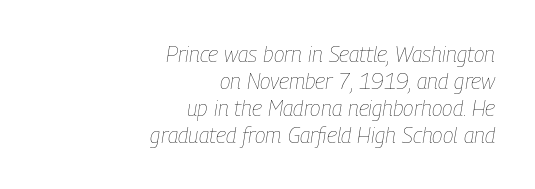
The image shows 22 px text type, italic (leaning right); set right-aligned, line spacing 1.23x, normal letter spacing, not underlined.
